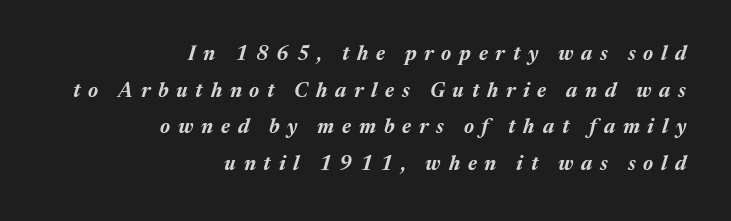
Line ends are locked; line starts wander. A full-strength bold gives these letters their thick strokes. Observe the lean: these are italic letterforms. Loose tracking; the words dissolve into strings of separated letters.
